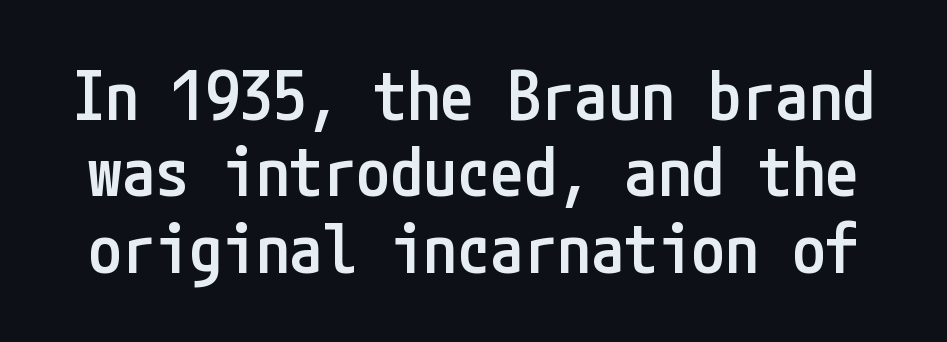
The image shows 67 px semibold, condensed sans-serif type, upright; set tight line spacing (1.14x), normal letter spacing, not underlined; low stroke contrast and a medium x-height.
